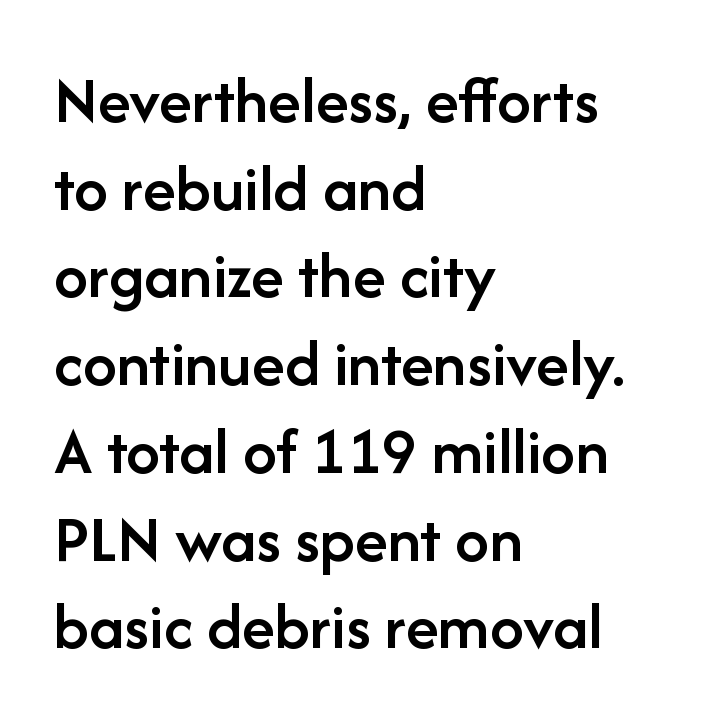
Q: Is the text bold? A: Semi-bold.
Q: Is the text italic (slanted)? A: No, it is upright.
Q: Is the typeface a serif or a sans-serif typeface? A: Sans-serif.
Q: Is the text underlined? A: No.
Q: How is the paragraph aligned? A: Left-aligned.
Q: Is the spacing between letters normal or unusually wide? A: Normal.
Q: Is the spacing between lines tight, normal or loose? A: Normal.
Q: Width (condensed, normal, or wide)? A: Normal.
Q: Stroke contrast? A: Low.
Q: x-height? A: Medium.
Q: Monospaced? A: No.
